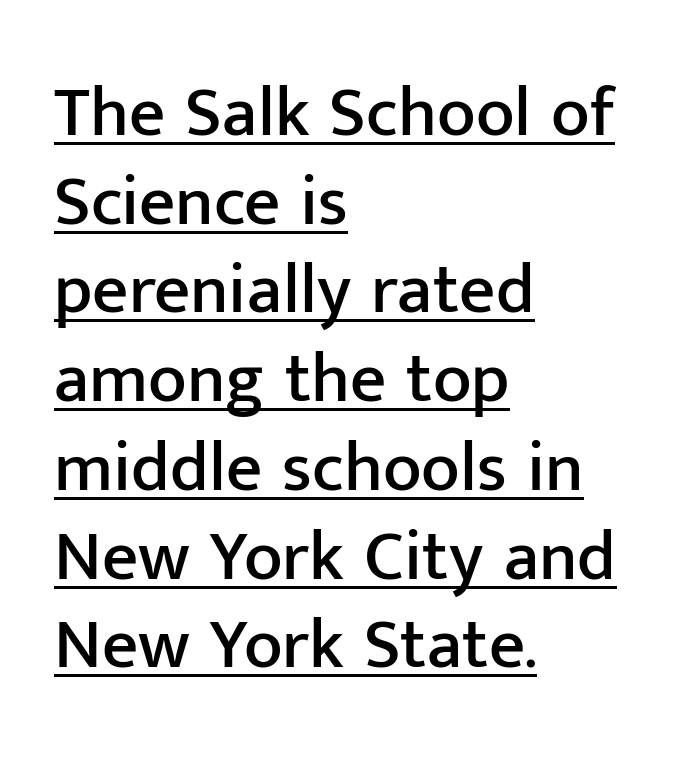
The image shows 71 px sans-serif type, upright; set left-aligned, normal line spacing (1.25x), normal letter spacing, underlined; low stroke contrast and a medium x-height.
